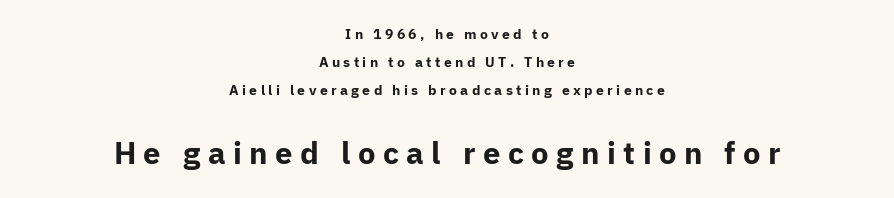
The image shows 31 px bold sans-serif type, upright; set centered, loose line spacing (1.99x), unusually wide letter spacing (+0.24 em), not underlined; the second (bottom) block is 2.21x larger; low stroke contrast and a medium x-height.
